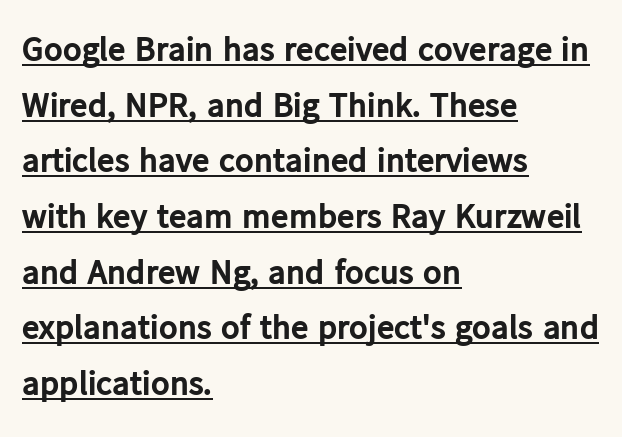
Q: Is the text bold? A: Yes.
Q: Is the text italic (slanted)? A: No, it is upright.
Q: Is the typeface a serif or a sans-serif typeface? A: Sans-serif.
Q: Is the text underlined? A: Yes.
Q: How is the paragraph aligned? A: Left-aligned.
Q: Is the spacing between letters normal or unusually wide? A: Normal.
Q: Is the spacing between lines tight, normal or loose? A: Normal.
Q: Width (condensed, normal, or wide)? A: Normal.
Q: Stroke contrast? A: Low.
Q: x-height? A: Medium.
Q: Monospaced? A: No.
